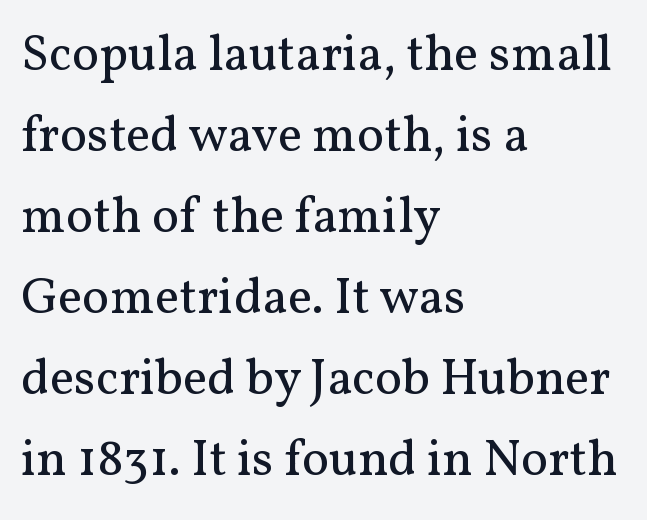
Q: Is the text bold? A: No.
Q: Is the text italic (slanted)? A: No, it is upright.
Q: Is the typeface a serif or a sans-serif typeface? A: Serif.
Q: Is the text underlined? A: No.
Q: How is the paragraph aligned? A: Left-aligned.
Q: Is the spacing between letters normal or unusually wide? A: Normal.
Q: Is the spacing between lines tight, normal or loose? A: Normal.
Q: Width (condensed, normal, or wide)? A: Normal.
Q: Stroke contrast? A: Medium.
Q: x-height? A: Medium.
Q: Monospaced? A: No.
